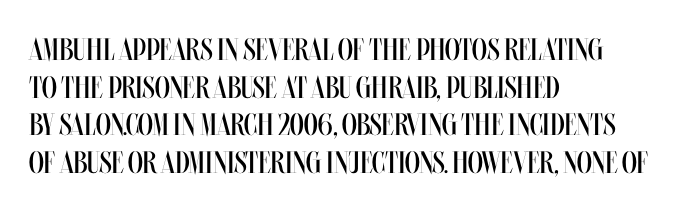
Quick note: underline off. No extra ink here — the face is not bold. Left-aligned paragraph, ragged on the right. The font's upright variant was chosen for this text.
